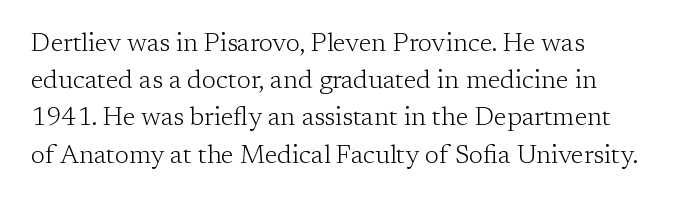
The letters stand straight up with perfectly vertical stems. The baseline area is clear. Characters follow at the spacing the type designer built in. Letters have the restrained weight of plain body copy at most. The line-height multiplier appears to be the usual default.
